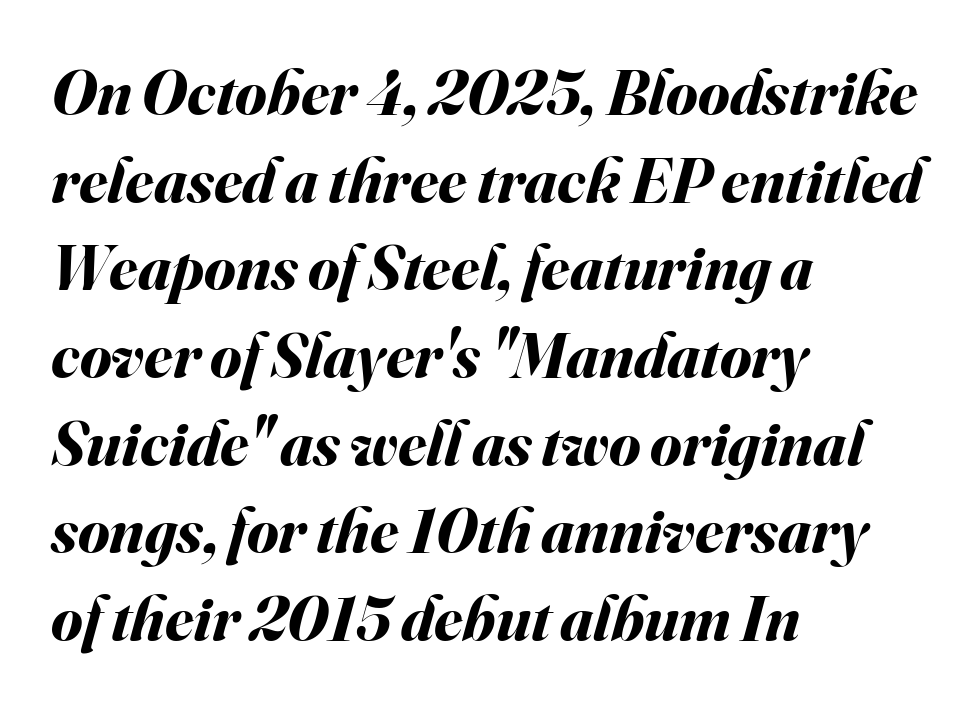
{"italic": "yes", "lean": "right", "slant_degrees": 16, "bold": "yes", "weight": "bold", "width": "normal", "stroke_contrast": "medium", "x_height": "small", "monospaced": "no", "underline": "no", "align": "left", "line_spacing": "normal", "line_spacing_ratio": 1.37, "letter_spacing": "normal", "letter_spacing_em": 0.0, "glyph_px": 64}
